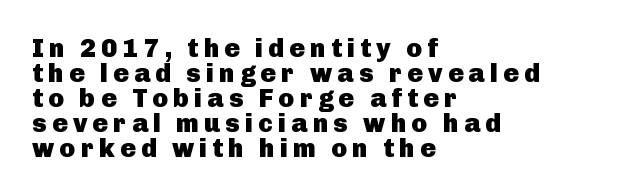
Q: Is the text bold? A: Yes.
Q: Is the text italic (slanted)? A: No, it is upright.
Q: Is the text underlined? A: No.
Q: How is the paragraph aligned? A: Left-aligned.
Q: Is the spacing between letters normal or unusually wide? A: Unusually wide.
Q: Is the spacing between lines tight, normal or loose? A: Tight.
